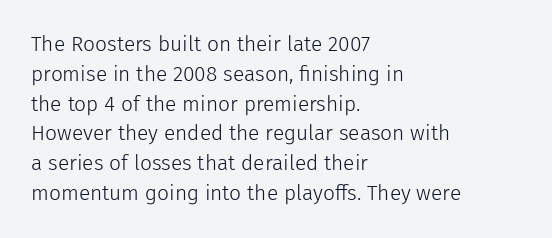
The image shows 21 px text type, upright; set left-aligned, normal line spacing (1.42x), normal letter spacing, not underlined.
